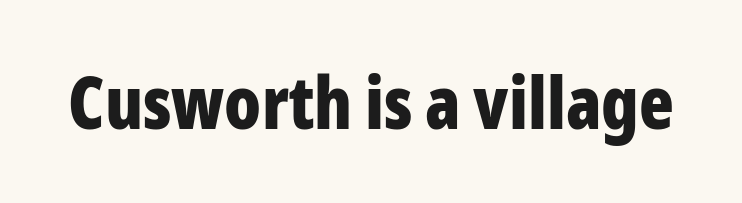
Q: Is the text bold? A: Yes.
Q: Is the text italic (slanted)? A: No, it is upright.
Q: Is the typeface a serif or a sans-serif typeface? A: Sans-serif.
Q: Is the text underlined? A: No.
Q: Is the spacing between letters normal or unusually wide? A: Normal.
Q: Width (condensed, normal, or wide)? A: Condensed.
Q: Stroke contrast? A: Low.
Q: x-height? A: Medium.
Q: Monospaced? A: No.
